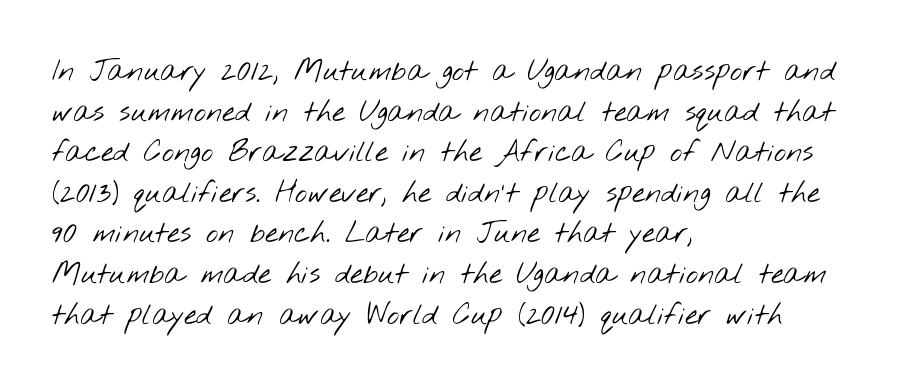
The image shows 29 px light, wide sans-serif type; set left-aligned, normal line spacing (1.4x), normal letter spacing, not underlined; low stroke contrast and a small x-height.
